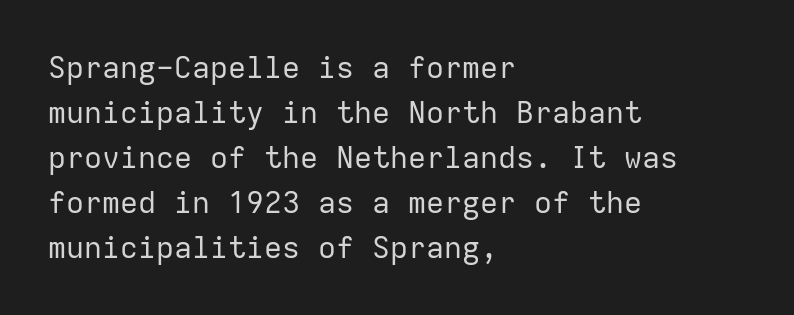
The image shows 30 px regular-weight sans-serif type, upright, monospaced; set left-aligned, normal line spacing (1.5x), normal letter spacing, not underlined; low stroke contrast and a medium x-height.
